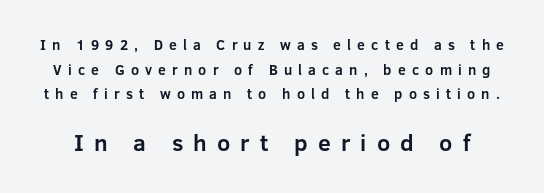
The image shows 23 px bold type, upright; set line spacing 1.76x, unusually wide letter spacing (+0.44 em), not underlined; the second (bottom) block is 1.64x larger.
